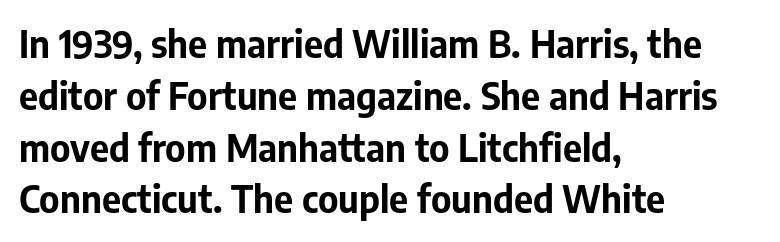
Q: Is the text bold? A: Yes.
Q: Is the text italic (slanted)? A: No, it is upright.
Q: Is the typeface a serif or a sans-serif typeface? A: Sans-serif.
Q: Is the text underlined? A: No.
Q: How is the paragraph aligned? A: Left-aligned.
Q: Is the spacing between letters normal or unusually wide? A: Normal.
Q: Is the spacing between lines tight, normal or loose? A: Normal.
Q: Width (condensed, normal, or wide)? A: Normal.
Q: Stroke contrast? A: Low.
Q: x-height? A: Medium.
Q: Monospaced? A: No.
